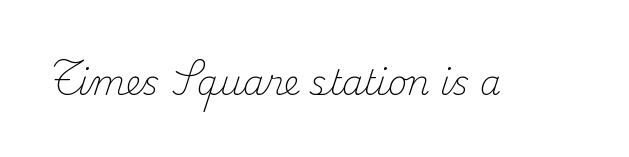
Q: Is the text bold? A: No.
Q: Is the text italic (slanted)? A: Yes.
Q: Is the typeface a serif or a sans-serif typeface? A: Serif.
Q: Is the text underlined? A: No.
Q: Is the spacing between letters normal or unusually wide? A: Normal.
Q: Width (condensed, normal, or wide)? A: Normal.
Q: Stroke contrast? A: Medium.
Q: x-height? A: Small.
Q: Monospaced? A: No.
